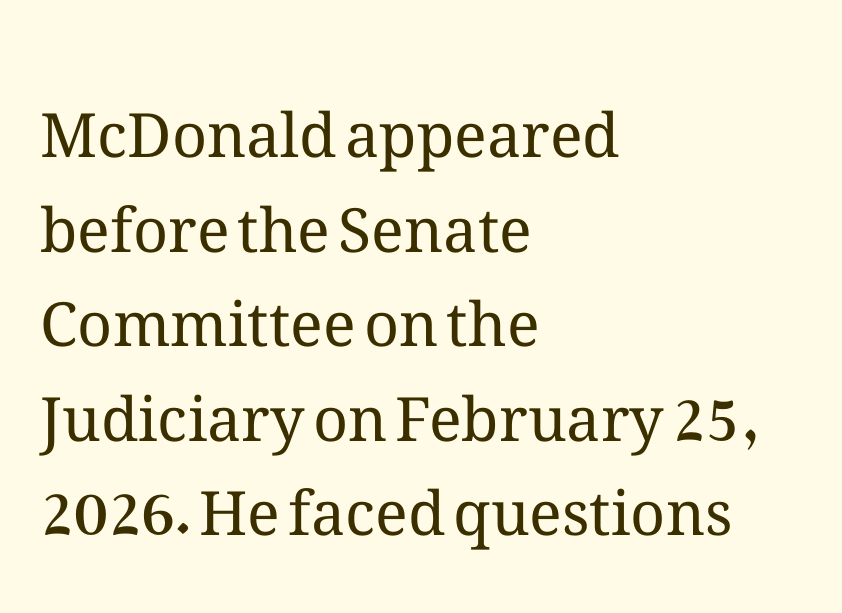
The image shows 61 px regular-weight type, upright; set left-aligned, normal line spacing (1.55x), normal letter spacing, not underlined; medium stroke contrast and a medium x-height.
